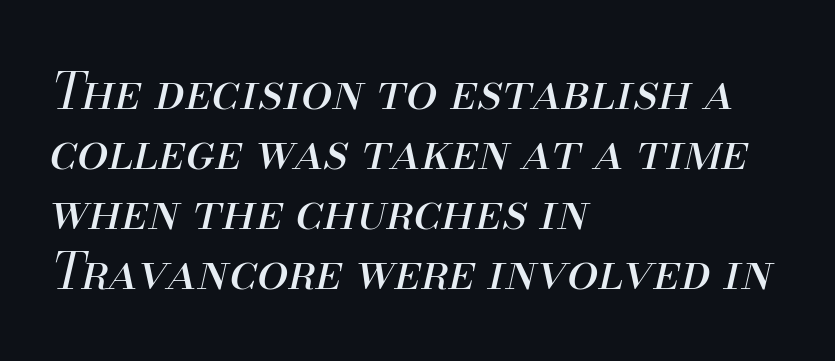
Q: Is the text bold? A: No.
Q: Is the text italic (slanted)? A: Yes, it leans right by about 13 degrees.
Q: Is the text underlined? A: No.
Q: How is the paragraph aligned? A: Left-aligned.
Q: Is the spacing between letters normal or unusually wide? A: Normal.
Q: Width (condensed, normal, or wide)? A: Normal.
Q: Stroke contrast? A: Medium.
Q: x-height? A: Small.
Q: Monospaced? A: No.
